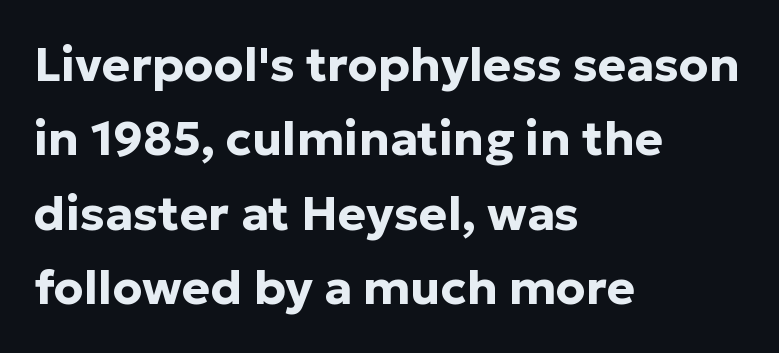
The image shows 48 px bold sans-serif type, upright; set left-aligned, normal line spacing (1.55x), normal letter spacing, not underlined; low stroke contrast and a medium x-height.
